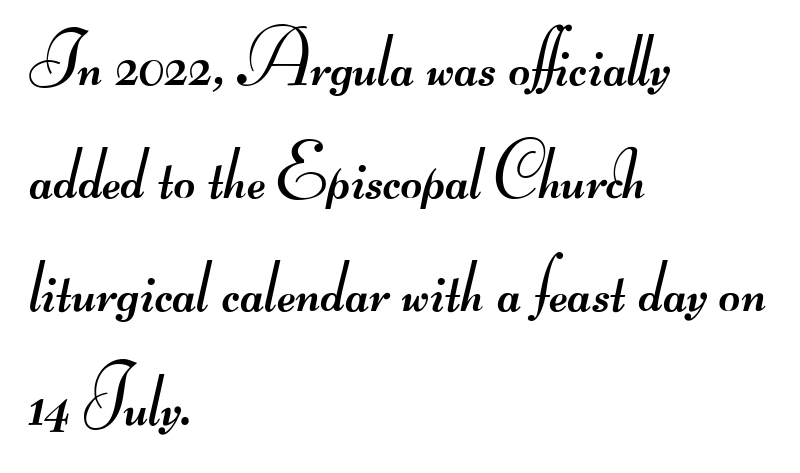
Proportional: the letters do not fall into vertical columns. Nope, no serifs anywhere on these letters. Words float on clear page, feet unadorned. Tracking here is standard; glyphs follow each other at the usual distance. A classic flush-left, rag-right setting is used for this passage.
